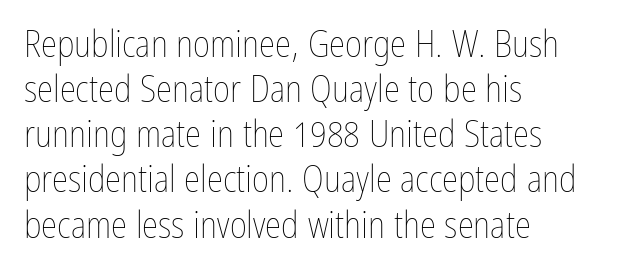
Q: Is the text bold? A: No.
Q: Is the text italic (slanted)? A: No, it is upright.
Q: Is the text underlined? A: No.
Q: How is the paragraph aligned? A: Left-aligned.
Q: Is the spacing between letters normal or unusually wide? A: Normal.
Q: Width (condensed, normal, or wide)? A: Condensed.
Q: Stroke contrast? A: Low.
Q: x-height? A: Medium.
Q: Monospaced? A: No.
